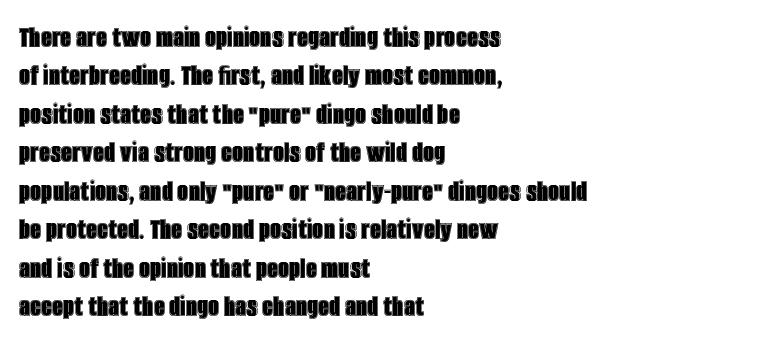
The image shows 31 px condensed type, upright; set left-aligned, line spacing 1.24x, normal letter spacing, not underlined; a large x-height.
